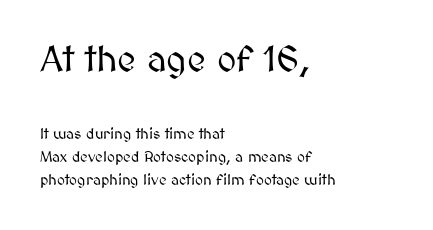
The letters advance in unequal steps, a hallmark of proportional type. This sample is left-justified, so line endings fall wherever the words run out. Words appear dense and cohesive because spacing is normal. This sample uses an upright cut, with every glyph sitting square on the baseline.
